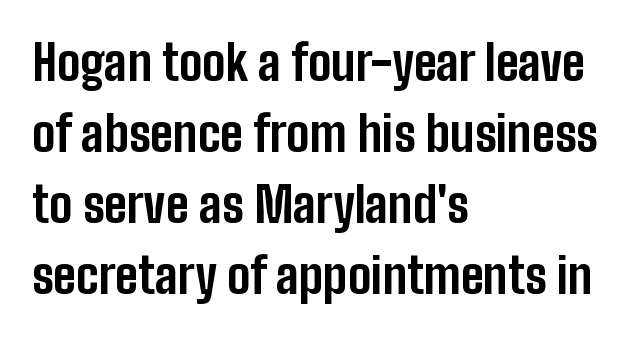
Q: Is the text bold? A: Yes.
Q: Is the text italic (slanted)? A: No, it is upright.
Q: Is the typeface a serif or a sans-serif typeface? A: Sans-serif.
Q: Is the text underlined? A: No.
Q: How is the paragraph aligned? A: Left-aligned.
Q: Is the spacing between letters normal or unusually wide? A: Normal.
Q: Is the spacing between lines tight, normal or loose? A: Normal.
Q: Width (condensed, normal, or wide)? A: Condensed.
Q: Stroke contrast? A: Low.
Q: x-height? A: Medium.
Q: Monospaced? A: No.
